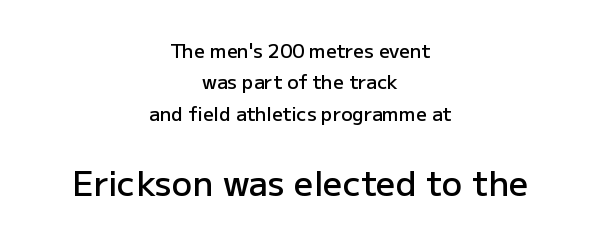
The image shows 34 px semibold sans-serif type, upright; set centered, normal line spacing (1.65x), normal letter spacing, not underlined; the second (bottom) block is 1.79x larger; low stroke contrast and a medium x-height.
